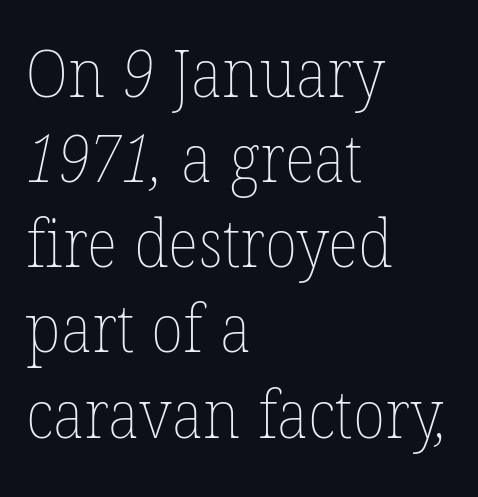
The passage shown is typed in a proportional face where columns would drift. Regular leading. Observe the ordinary spacing: letters are neighbours, not strangers. Caption: multi-line text, flush left, ragged right. Weight class: somewhere from thin through regular. Type without underlining.
